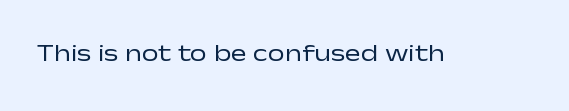
{"italic": "no", "bold": "no", "underline": "no", "letter_spacing": "normal", "letter_spacing_em": 0.0, "glyph_px": 24}
